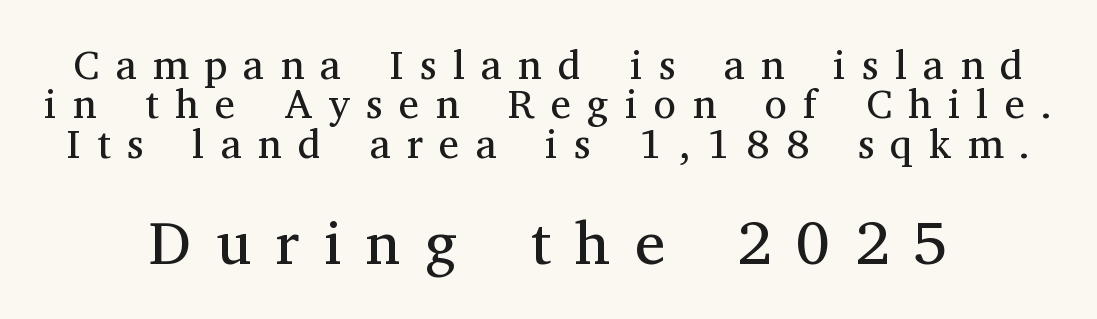
{"serif": "yes", "italic": "no", "bold": "no", "weight": "regular", "width": "normal", "stroke_contrast": "medium", "x_height": "medium", "monospaced": "no", "underline": "no", "line_spacing": "tight", "line_spacing_ratio": 0.96, "letter_spacing": "wide", "letter_spacing_em": 0.4, "larger_block": "second", "size_ratio": 1.49, "glyph_px": 61}
